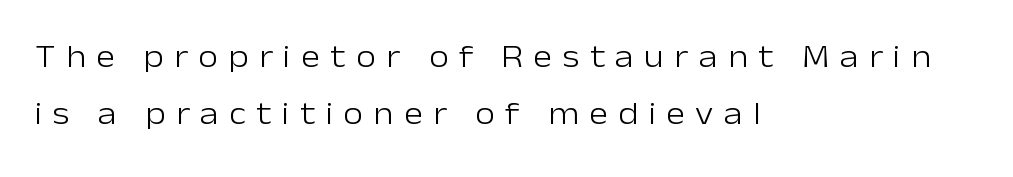
Q: Is the text bold? A: No.
Q: Is the text italic (slanted)? A: No, it is upright.
Q: Is the typeface a serif or a sans-serif typeface? A: Sans-serif.
Q: Is the text underlined? A: No.
Q: How is the paragraph aligned? A: Left-aligned.
Q: Is the spacing between letters normal or unusually wide? A: Unusually wide.
Q: Width (condensed, normal, or wide)? A: Normal.
Q: Stroke contrast? A: Low.
Q: x-height? A: Medium.
Q: Monospaced? A: No.
